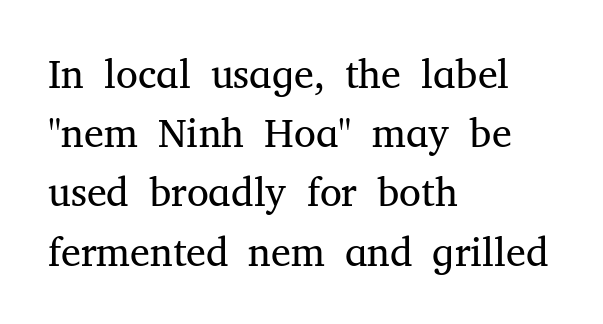
Small tapered or slab feet sit at the stroke ends, so this counts as serif. Each letter keeps its own natural width here, so spacing adapts to shape. The vertical gap from one line to the next is medium. No extra tracking has been applied to these lines. The setting favours the left margin, as ordinary paragraphs usually do.
